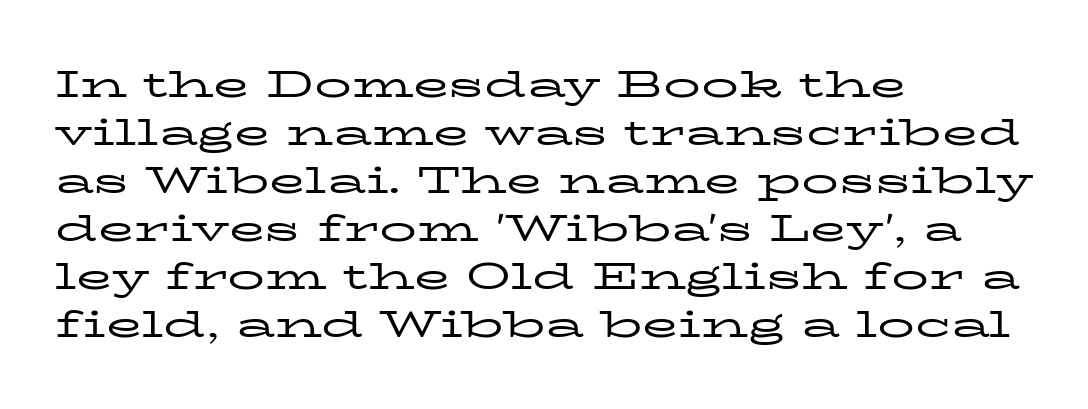
The image shows 37 px regular-weight, wide serif type, upright; set left-aligned, normal line spacing (1.3x), normal letter spacing, not underlined; low stroke contrast and a medium x-height.
